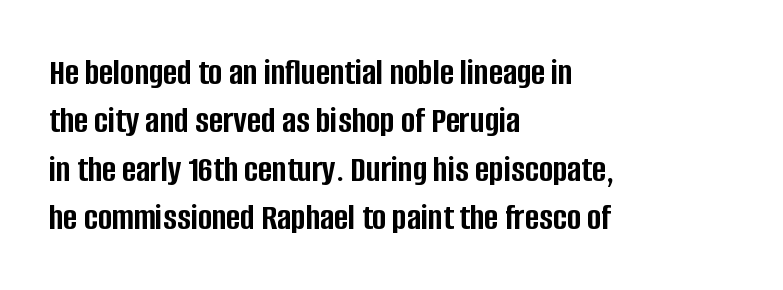
Q: Is the text bold? A: Yes.
Q: Is the text italic (slanted)? A: No, it is upright.
Q: Is the typeface a serif or a sans-serif typeface? A: Sans-serif.
Q: Is the text underlined? A: No.
Q: How is the paragraph aligned? A: Left-aligned.
Q: Is the spacing between letters normal or unusually wide? A: Normal.
Q: Is the spacing between lines tight, normal or loose? A: Normal.
Q: Width (condensed, normal, or wide)? A: Condensed.
Q: Stroke contrast? A: Low.
Q: x-height? A: Large.
Q: Monospaced? A: No.
